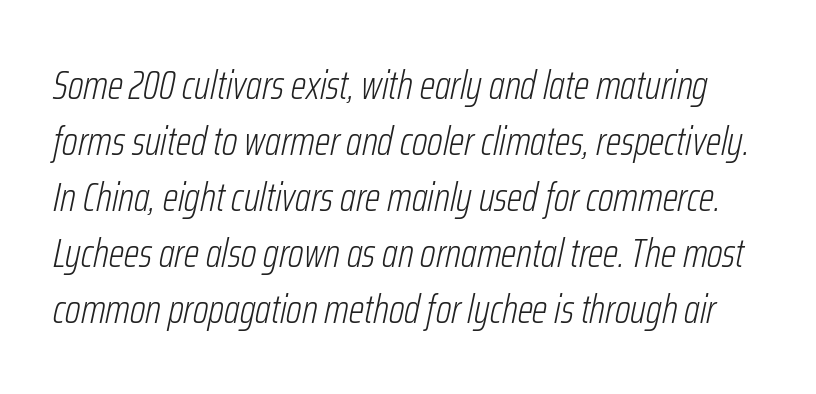
The image shows 40 px light, condensed type, italic (leaning right); set normal line spacing (1.4x), normal letter spacing, not underlined; low stroke contrast and a medium x-height.
